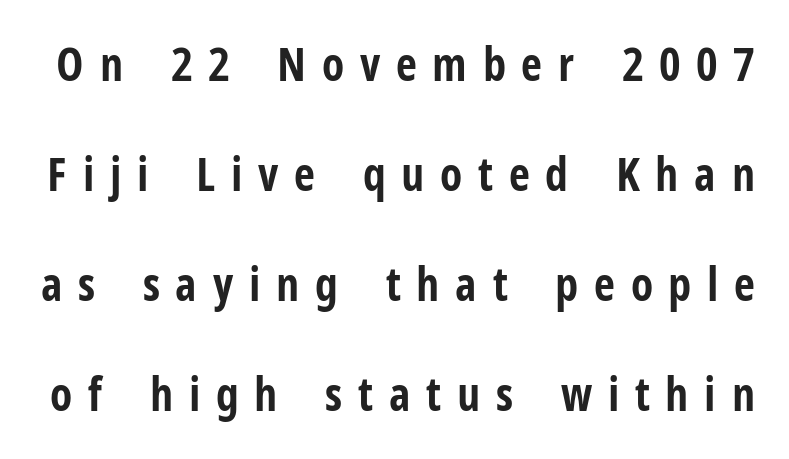
Plain, unruled lines of type. Varying glyph widths throughout — classic text-font behaviour. The type sits square on the baseline with zero lean. The face used here is a sans, in the tradition of grotesques and geometrics.
